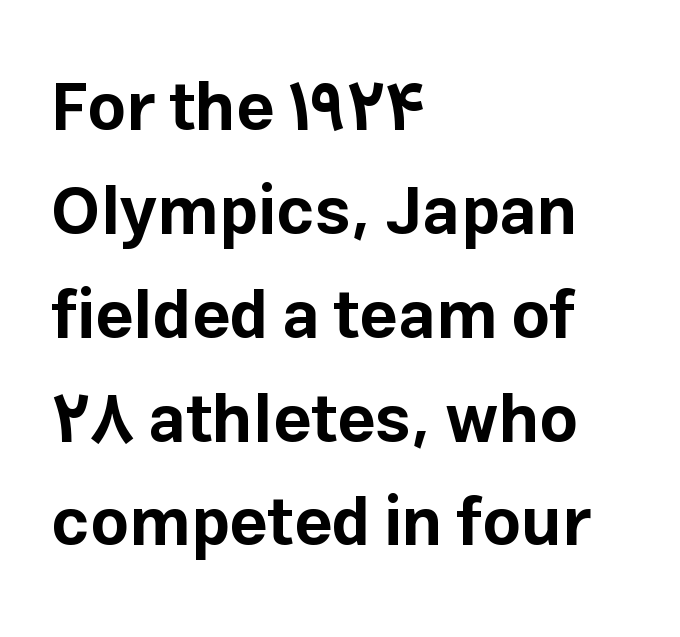
Posture: vertical. Compared with a centered layout, this one pins lines to the left instead. A typesetter would call this zero additional tracking. This rendering features lettering with no underline. If you measured baseline to baseline, you'd find a middling distance. No feet cap the strokes, marking this as sans-serif type.
